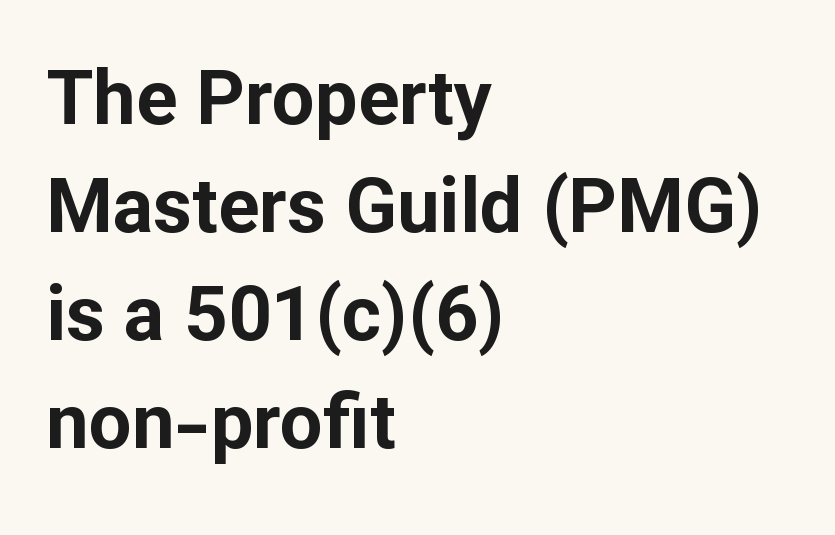
Note the varied advance widths — an 'i' is clearly narrower than an 'm'. Clear beneath every line of the passage. Words appear dense and cohesive because spacing is normal. A student would call this left alignment; a typographer would say flush left, rag right. Every stem runs plumb, perpendicular to the baseline.
